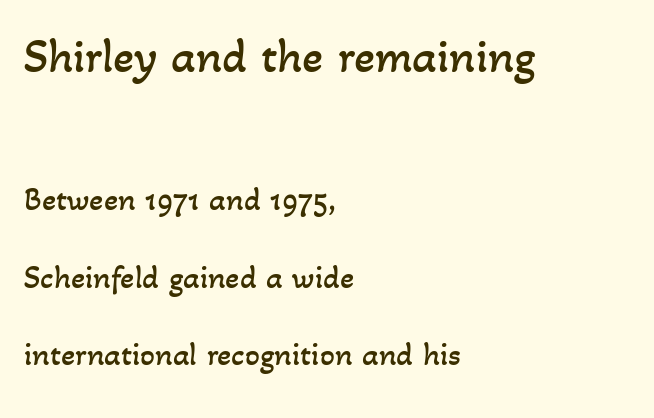
{"bold": "no", "weight": "regular", "width": "normal", "stroke_contrast": "low", "x_height": "small", "monospaced": "no", "underline": "no", "align": "left", "line_spacing": "loose", "line_spacing_ratio": 2.35, "letter_spacing": "normal", "letter_spacing_em": 0.0, "larger_block": "first", "size_ratio": 1.48, "glyph_px": 49}
